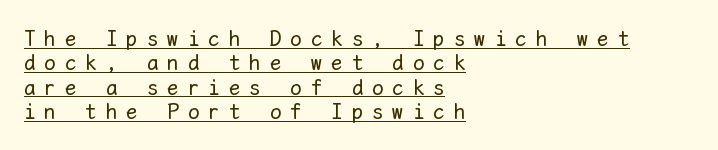
The image shows 23 px text type, upright; set left-aligned, tight line spacing (1.06x), unusually wide letter spacing (+0.39 em), underlined.
